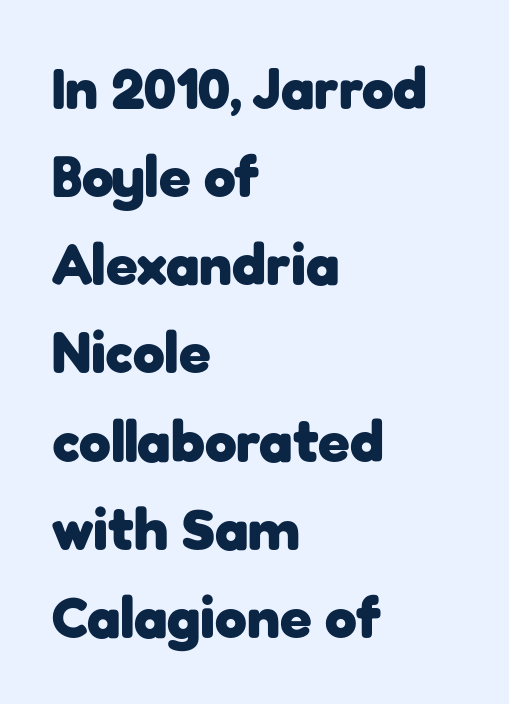
The image shows 58 px heavy sans-serif type, upright; set left-aligned, normal line spacing (1.52x), normal letter spacing, not underlined; low stroke contrast and a medium x-height.
